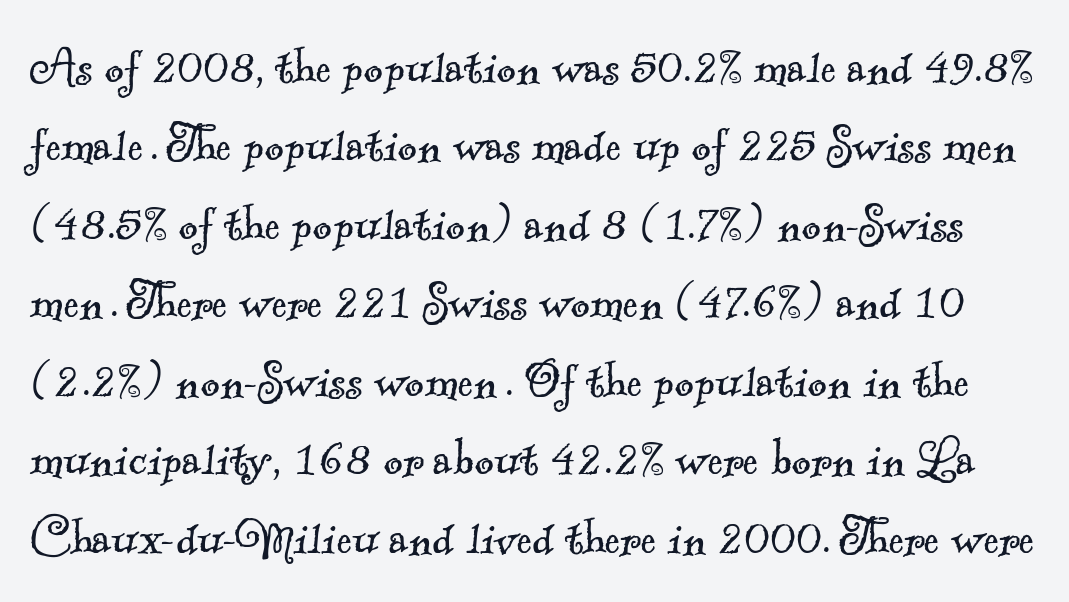
{"serif": "yes", "bold": "no", "weight": "light", "width": "normal", "x_height": "small", "monospaced": "no", "underline": "no", "line_spacing": "normal", "line_spacing_ratio": 1.33, "letter_spacing": "normal", "letter_spacing_em": 0.0, "glyph_px": 59}
